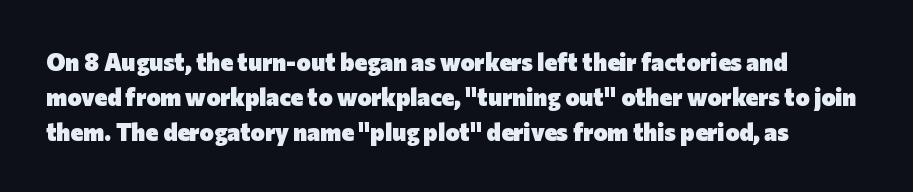
The image shows 24 px bold type, upright; set normal line spacing (1.45x), normal letter spacing, not underlined.
